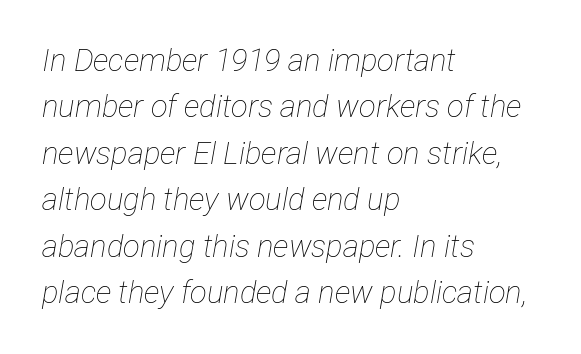
The image shows 31 px thin, condensed type, italic (leaning right); set left-aligned, normal line spacing (1.5x), normal letter spacing, not underlined; low stroke contrast and a medium x-height.
